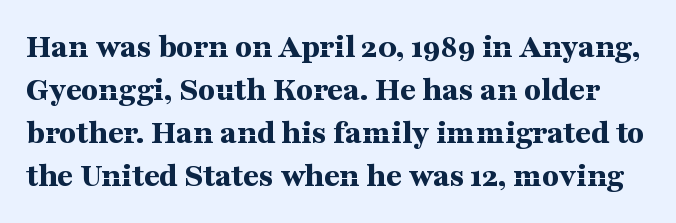
{"serif": "yes", "italic": "no", "bold": "yes", "weight": "bold", "width": "wide", "stroke_contrast": "medium", "x_height": "medium", "monospaced": "no", "underline": "no", "line_spacing": "normal", "line_spacing_ratio": 1.26, "letter_spacing": "normal", "letter_spacing_em": 0.0, "glyph_px": 34}
